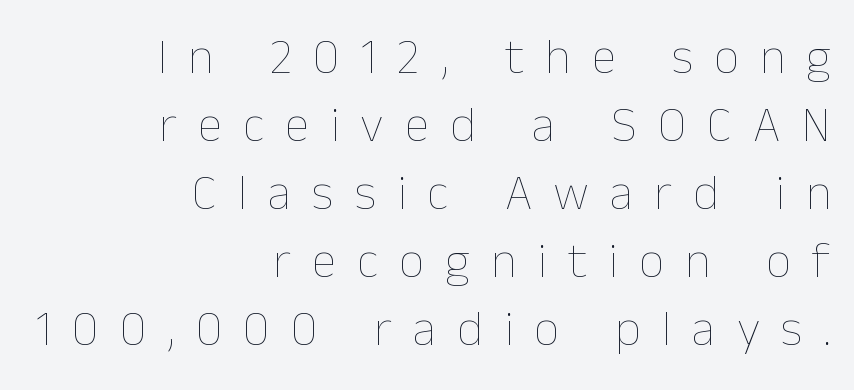
Q: Is the text bold? A: No.
Q: Is the text italic (slanted)? A: No, it is upright.
Q: Is the text underlined? A: No.
Q: How is the paragraph aligned? A: Right-aligned.
Q: Is the spacing between letters normal or unusually wide? A: Unusually wide.
Q: Is the spacing between lines tight, normal or loose? A: Normal.
Q: Width (condensed, normal, or wide)? A: Normal.
Q: Stroke contrast? A: Low.
Q: x-height? A: Medium.
Q: Monospaced? A: No.
